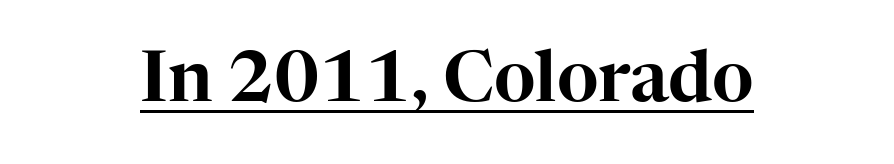
The image shows 71 px serif type, upright; set normal letter spacing, underlined; high stroke contrast and a medium x-height.
